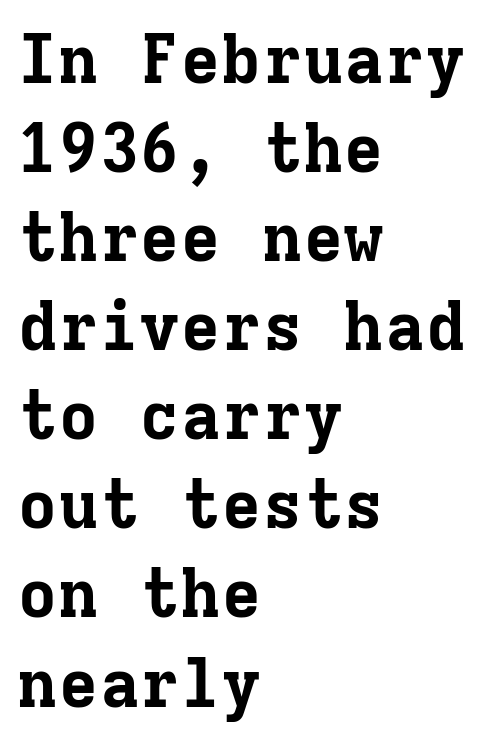
Q: Is the text bold? A: Yes.
Q: Is the text italic (slanted)? A: No, it is upright.
Q: Is the typeface a serif or a sans-serif typeface? A: Serif.
Q: Is the text underlined? A: No.
Q: How is the paragraph aligned? A: Left-aligned.
Q: Is the spacing between letters normal or unusually wide? A: Normal.
Q: Is the spacing between lines tight, normal or loose? A: Normal.
Q: Width (condensed, normal, or wide)? A: Normal.
Q: Stroke contrast? A: Low.
Q: x-height? A: Medium.
Q: Monospaced? A: Yes.
